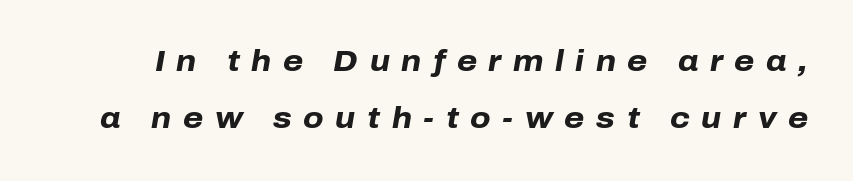
The image shows 29 px heavy type, italic (leaning right); set loose line spacing (1.98x), unusually wide letter spacing (+0.4 em), not underlined; low stroke contrast and a medium x-height.
